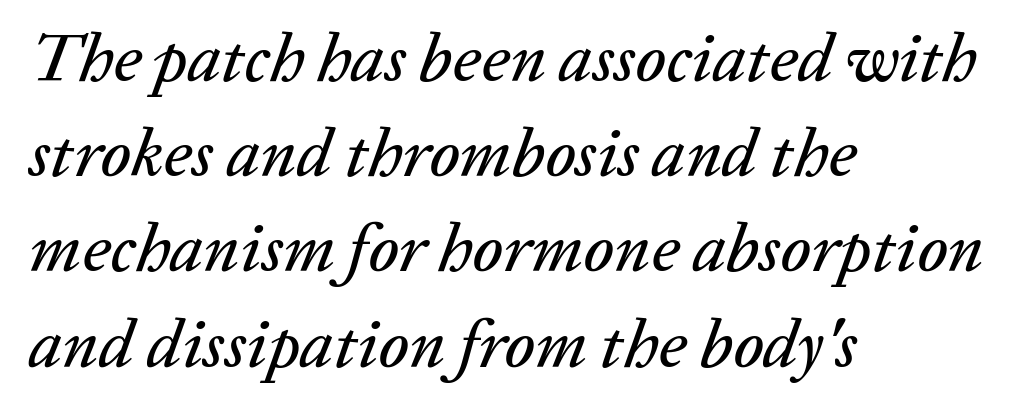
Q: Is the text italic (slanted)? A: Yes, it leans right by about 20 degrees.
Q: Is the text underlined? A: No.
Q: How is the paragraph aligned? A: Left-aligned.
Q: Is the spacing between letters normal or unusually wide? A: Normal.
Q: Is the spacing between lines tight, normal or loose? A: Normal.
Q: Width (condensed, normal, or wide)? A: Normal.
Q: Stroke contrast? A: Low.
Q: x-height? A: Medium.
Q: Monospaced? A: No.
